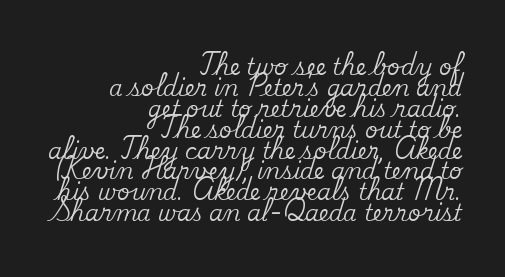
{"underline": "no", "align": "right", "line_spacing": "tight", "line_spacing_ratio": 0.95, "letter_spacing": "normal", "letter_spacing_em": 0.0, "glyph_px": 22}
